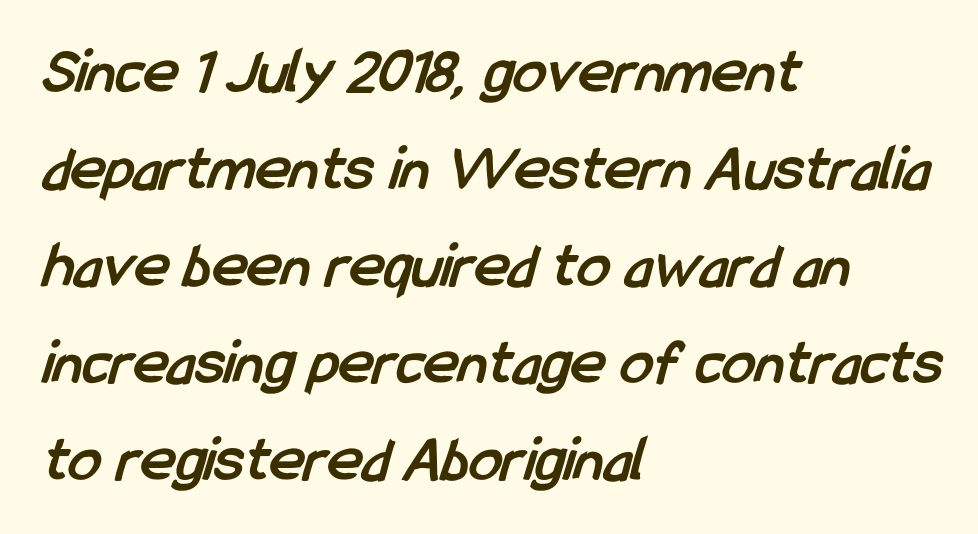
The image shows 66 px semibold, condensed sans-serif type; set left-aligned, normal line spacing (1.47x), normal letter spacing, not underlined; low stroke contrast and a medium x-height.
